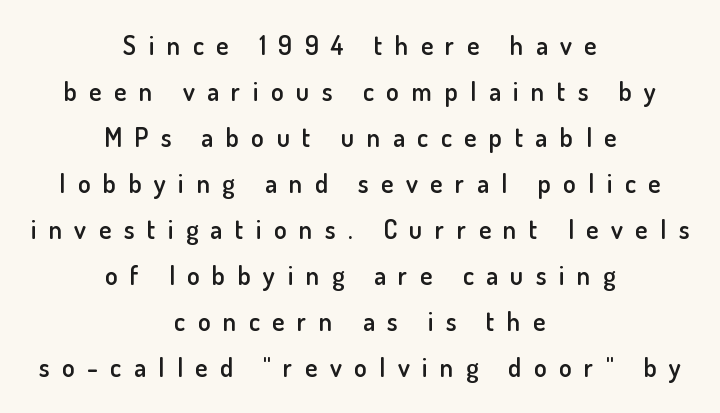
Alignment: centered. Descender tails drop into unmarked territory. Tracking value appears strongly positive — letters spread wide. Rendered with straight, roman letterforms. Look at the stroke-to-counter ratio: somewhat heavy, a semibold.
